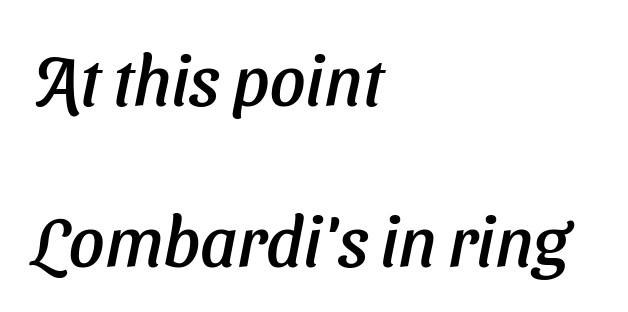
Q: Is the typeface a serif or a sans-serif typeface? A: Serif.
Q: Is the text underlined? A: No.
Q: How is the paragraph aligned? A: Left-aligned.
Q: Is the spacing between letters normal or unusually wide? A: Normal.
Q: Is the spacing between lines tight, normal or loose? A: Loose.
Q: Width (condensed, normal, or wide)? A: Normal.
Q: Stroke contrast? A: Low.
Q: x-height? A: Medium.
Q: Monospaced? A: No.
